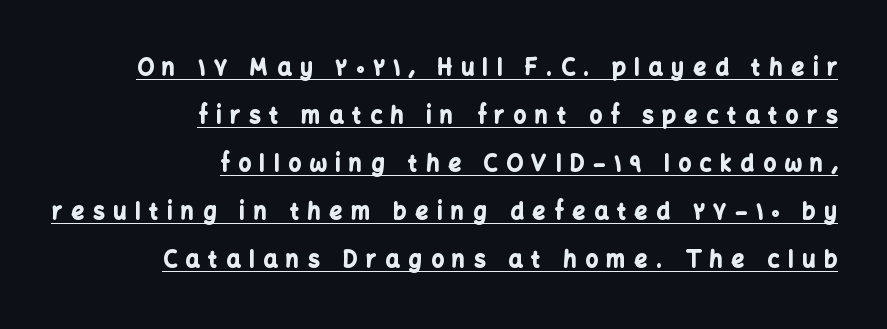
Underlined type. Words appear elongated and porous because spacing is wide. Is the block centered? No — it sits flush against the right margin. A typesetter would mark this as roman, not italic. Compared with an ordinary text face, these strokes are far heavier — a full bold. Rows of type keep a wide berth in the vertical direction.
